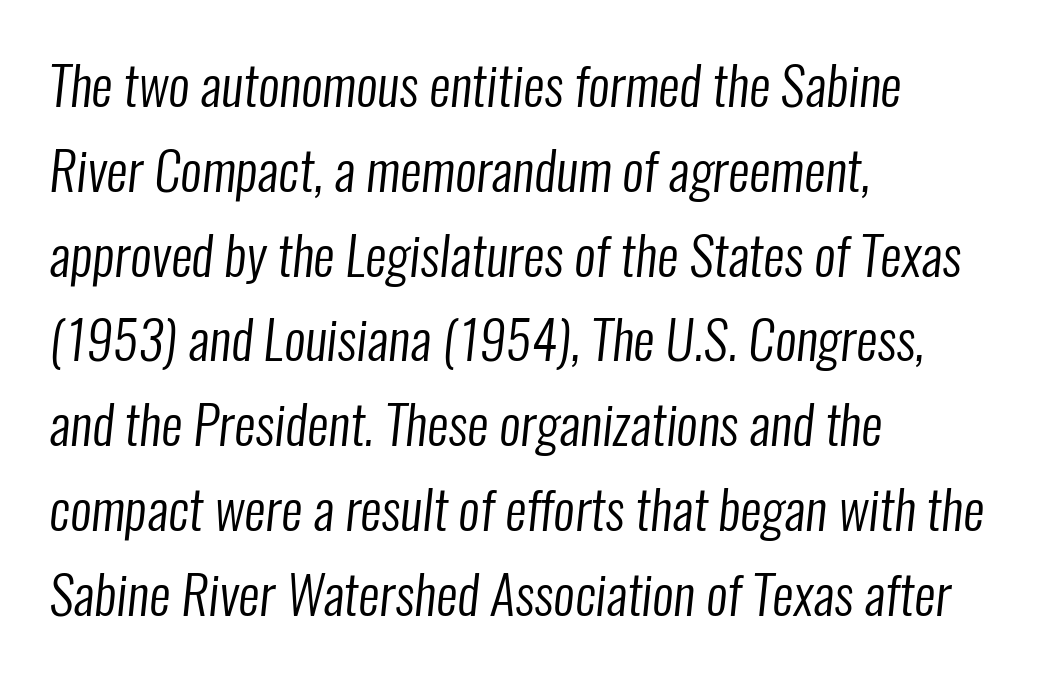
Q: Is the text bold? A: No.
Q: Is the typeface a serif or a sans-serif typeface? A: Sans-serif.
Q: Is the text underlined? A: No.
Q: How is the paragraph aligned? A: Left-aligned.
Q: Is the spacing between letters normal or unusually wide? A: Normal.
Q: Is the spacing between lines tight, normal or loose? A: Normal.
Q: Width (condensed, normal, or wide)? A: Condensed.
Q: Stroke contrast? A: Low.
Q: x-height? A: Medium.
Q: Monospaced? A: No.
